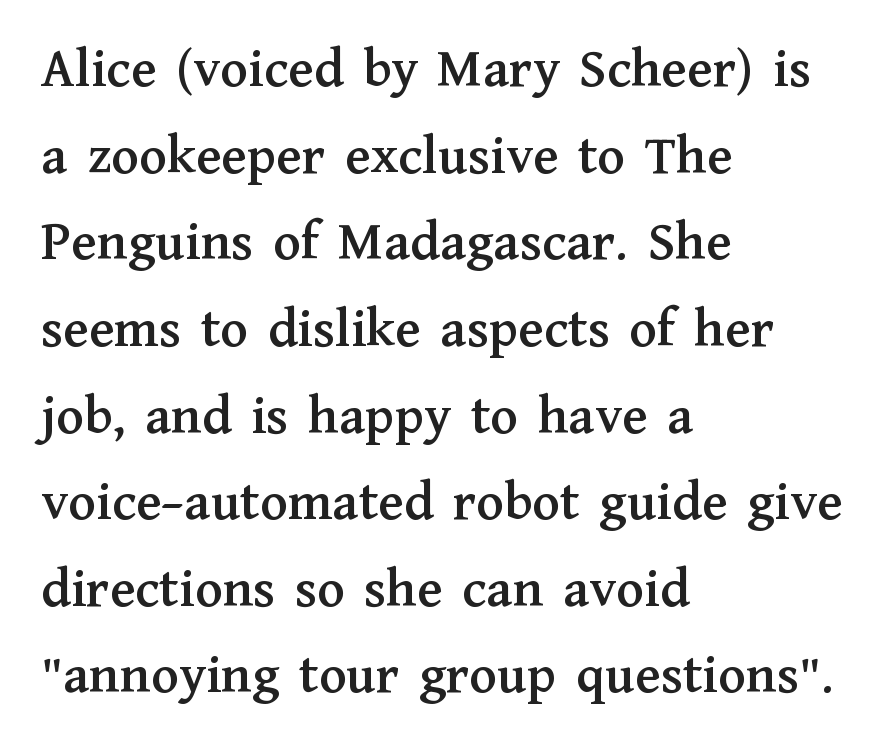
The image shows 57 px serif type, upright; set left-aligned, normal line spacing (1.52x), normal letter spacing, not underlined; medium stroke contrast and a medium x-height.
